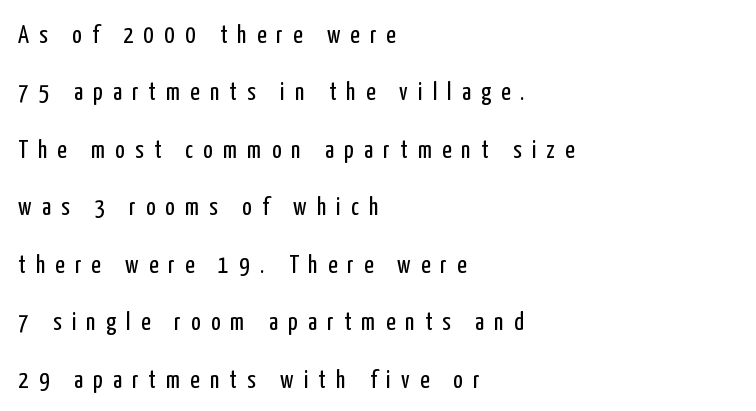
All the whitespace from short lines collects on the right. Baseline-to-baseline distance is far greater than the letter height. It's the straight-up-and-down kind of type. Rule under the text: the space is simply empty. Weight: regular or lighter. Letter spacing: wide.
